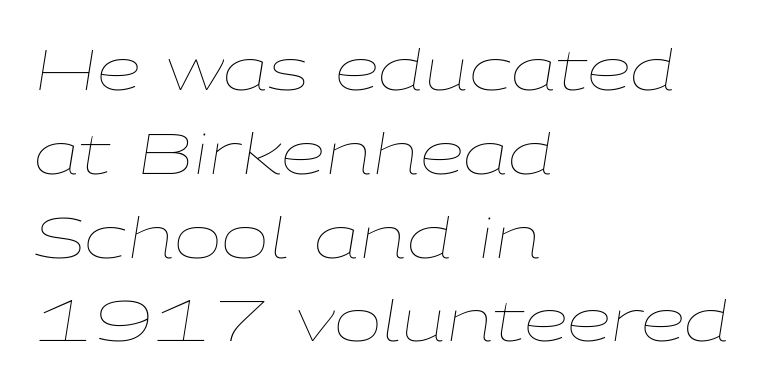
Q: Is the text bold? A: No.
Q: Is the text italic (slanted)? A: Yes, it leans right by about 9 degrees.
Q: Is the text underlined? A: No.
Q: How is the paragraph aligned? A: Left-aligned.
Q: Is the spacing between letters normal or unusually wide? A: Normal.
Q: Is the spacing between lines tight, normal or loose? A: Normal.
Q: Width (condensed, normal, or wide)? A: Wide.
Q: Stroke contrast? A: Low.
Q: x-height? A: Medium.
Q: Monospaced? A: No.
